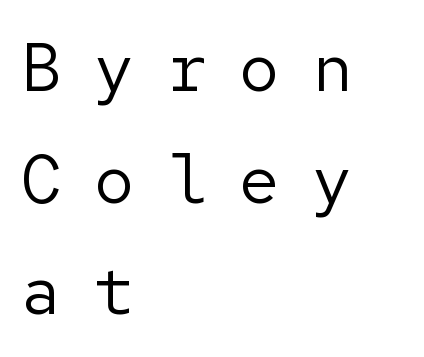
Stroke thickness stays within the range of a standard reading face or lighter. This rendering widens character spacing well past its baseline value. In terms of leading, this rendering sits right in the middle. Quick note: underline off. Notice how the passage keeps a crisp vertical edge on the left only. Note: no serifs on the glyphs.
